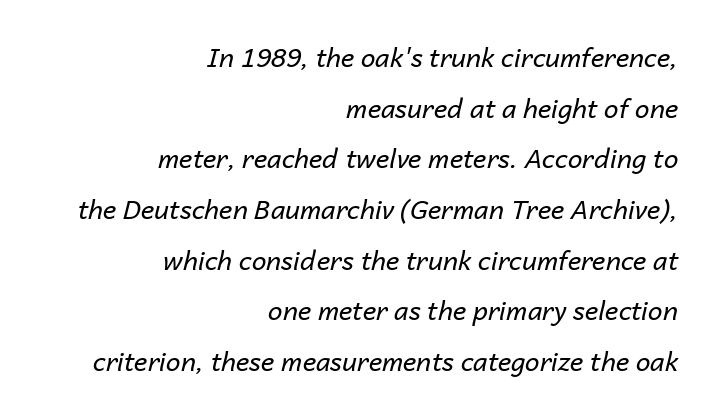
The image shows 26 px text type, italic (leaning right); set right-aligned, loose line spacing (1.95x), normal letter spacing, not underlined.
